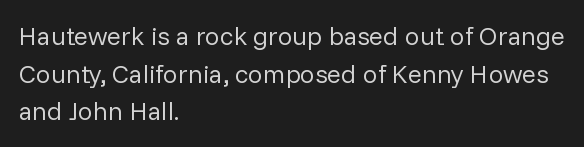
{"italic": "no", "bold": "no", "underline": "no", "align": "left", "line_spacing": "normal", "line_spacing_ratio": 1.45, "letter_spacing": "normal", "letter_spacing_em": 0.0, "glyph_px": 26}
